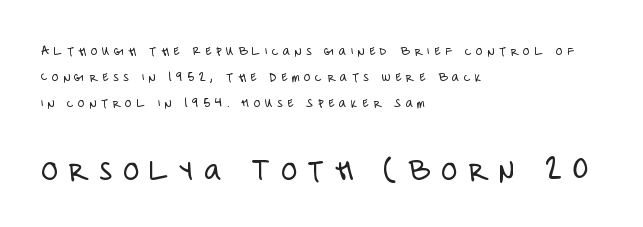
Q: Is the text bold? A: No.
Q: Is the text italic (slanted)? A: No, it is upright.
Q: Is the typeface a serif or a sans-serif typeface? A: Sans-serif.
Q: Is the text underlined? A: No.
Q: How is the paragraph aligned? A: Left-aligned.
Q: Is the spacing between letters normal or unusually wide? A: Unusually wide.
Q: Which block of text is set in a larger size, the first (top) or the second (bottom)? A: The second (bottom) one.
Q: Width (condensed, normal, or wide)? A: Condensed.
Q: Stroke contrast? A: Low.
Q: x-height? A: Large.
Q: Monospaced? A: No.
